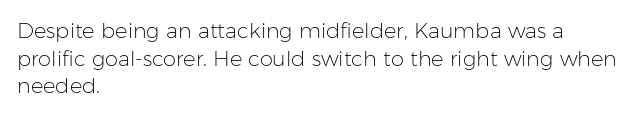
The image shows 21 px text type, upright; set left-aligned, normal line spacing (1.31x), normal letter spacing, not underlined.
